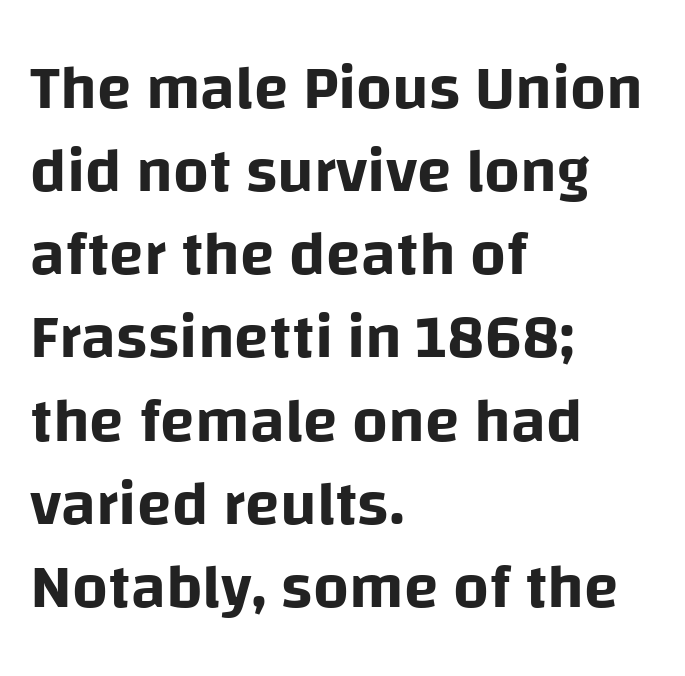
The image shows 63 px sans-serif type, upright; set left-aligned, normal line spacing (1.32x), normal letter spacing, not underlined; low stroke contrast and a large x-height.
